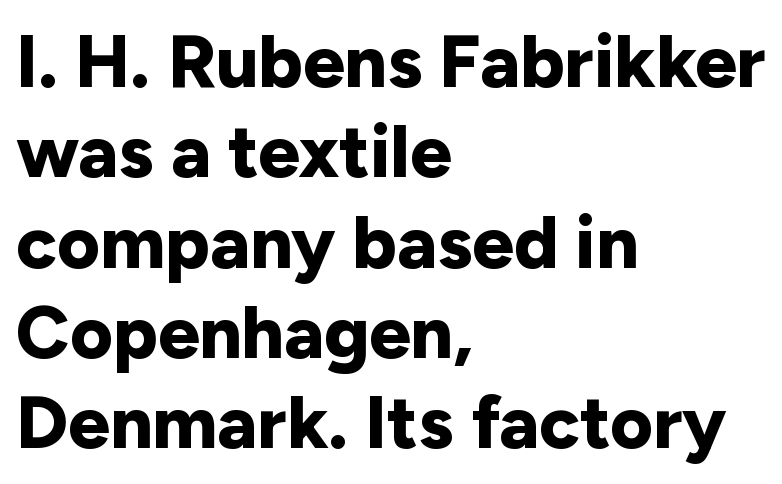
The type sits square on the baseline with zero lean. Note: no serifs on the glyphs. Students, this is bold: see how much ink each stroke carries. Here the designer chose a conventional face with non-uniform glyph widths.
